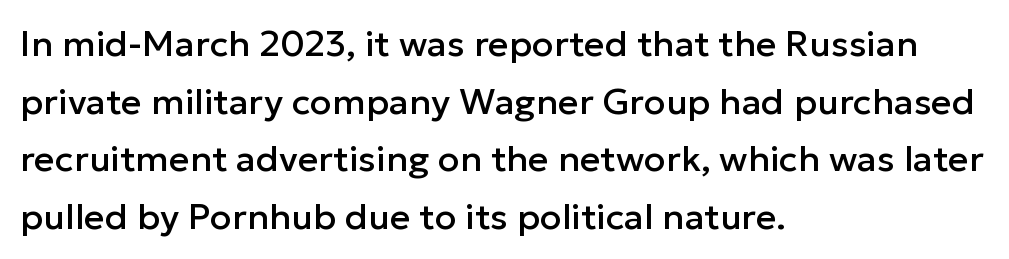
Q: Is the text italic (slanted)? A: No, it is upright.
Q: Is the typeface a serif or a sans-serif typeface? A: Sans-serif.
Q: Is the text underlined? A: No.
Q: How is the paragraph aligned? A: Left-aligned.
Q: Is the spacing between letters normal or unusually wide? A: Normal.
Q: Is the spacing between lines tight, normal or loose? A: Normal.
Q: Width (condensed, normal, or wide)? A: Normal.
Q: Stroke contrast? A: Low.
Q: x-height? A: Medium.
Q: Monospaced? A: No.
